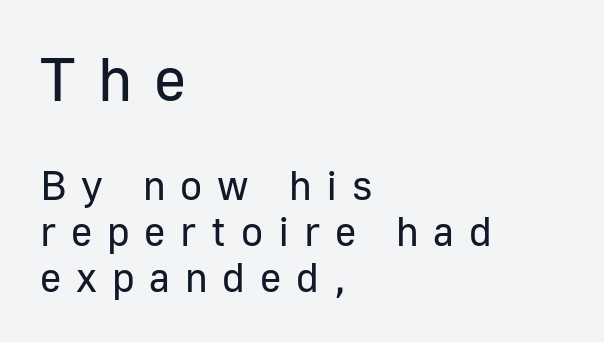
{"serif": "no", "italic": "no", "bold": "no", "weight": "regular", "width": "normal", "stroke_contrast": "low", "x_height": "medium", "monospaced": "no", "underline": "no", "align": "left", "line_spacing": "tight", "line_spacing_ratio": 1.12, "letter_spacing": "wide", "letter_spacing_em": 0.36, "larger_block": "first", "size_ratio": 1.51, "glyph_px": 62}
